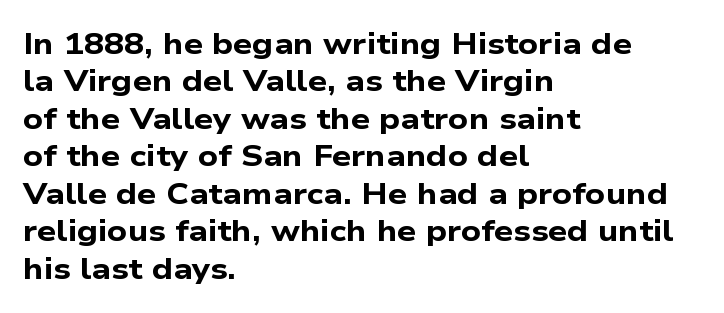
This sample keeps an unexceptional amount of space between lines. The glyphs in this specimen are sans serif. The foot of each line stays bare and open. The rendering uses a bold face; every stroke is thick and dark. Compared with typical body copy, the letter spacing here is the same.
